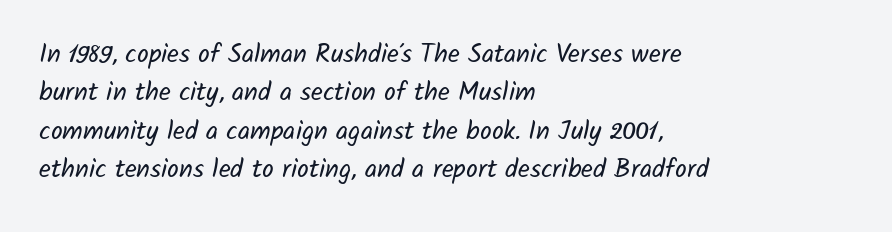
Observe the ordinary spacing: letters are neighbours, not strangers. Ink coverage per letter is moderate at most. The lines are quadded left. Does the leading feel generous? No, just average.
